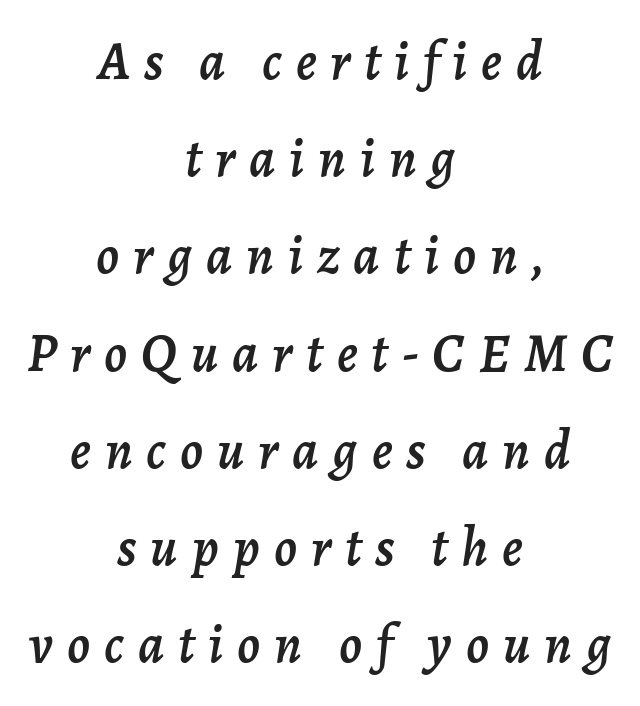
{"italic": "yes", "lean": "right", "slant_degrees": 7, "width": "normal", "stroke_contrast": "low", "x_height": "medium", "monospaced": "no", "underline": "no", "align": "center", "line_spacing_ratio": 1.8, "letter_spacing": "wide", "letter_spacing_em": 0.26, "glyph_px": 54}
